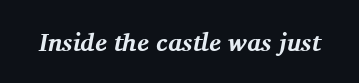
Q: Is the text bold? A: Yes.
Q: Is the text italic (slanted)? A: Yes, it leans right by about 11 degrees.
Q: Is the text underlined? A: No.
Q: Is the spacing between letters normal or unusually wide? A: Normal.
